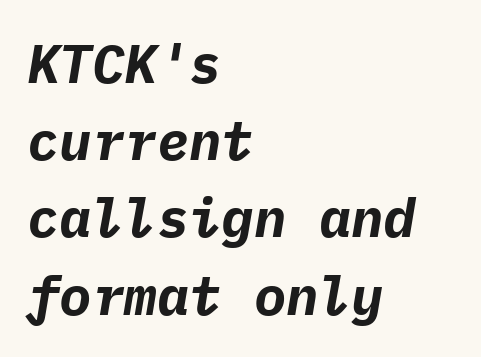
The image shows 54 px bold type, italic (leaning right), monospaced; set left-aligned, normal line spacing (1.43x), normal letter spacing, not underlined; low stroke contrast and a medium x-height.
